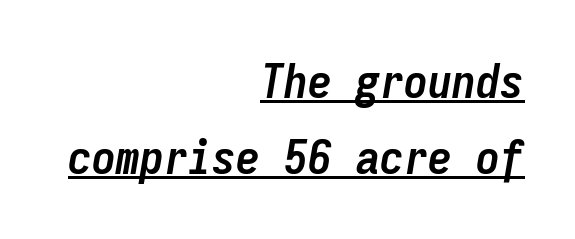
The image shows 48 px semibold, condensed type, italic (leaning right), monospaced; set right-aligned, normal line spacing (1.58x), normal letter spacing, underlined; low stroke contrast and a medium x-height.
